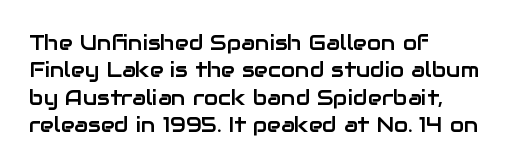
The image shows 21 px text type, upright; set left-aligned, normal line spacing (1.3x), normal letter spacing, not underlined.
